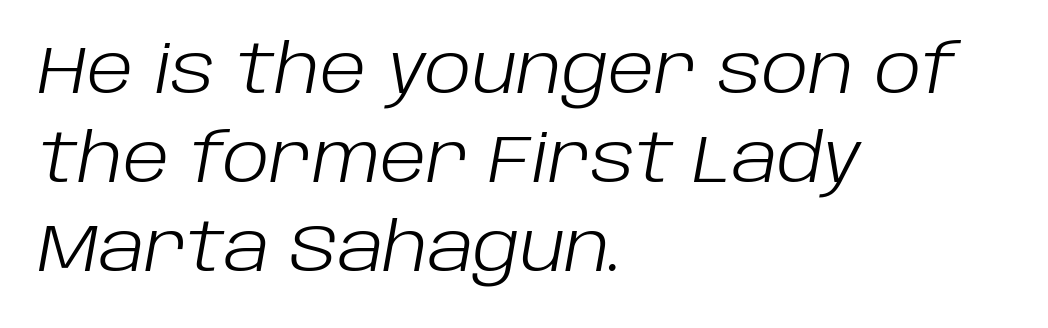
{"italic": "yes", "lean": "right", "slant_degrees": 10, "bold": "no", "weight": "light", "width": "normal", "stroke_contrast": "low", "x_height": "large", "monospaced": "no", "underline": "no", "align": "left", "line_spacing": "normal", "line_spacing_ratio": 1.33, "letter_spacing": "normal", "letter_spacing_em": 0.0, "glyph_px": 67}
